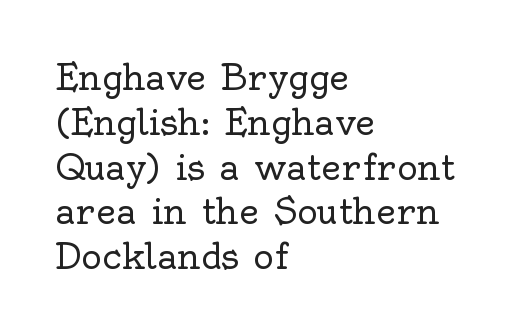
{"serif": "yes", "italic": "no", "bold": "no", "weight": "regular", "width": "normal", "x_height": "small", "monospaced": "no", "underline": "no", "align": "left", "line_spacing": "normal", "line_spacing_ratio": 1.28, "letter_spacing": "normal", "letter_spacing_em": 0.0, "glyph_px": 35}
